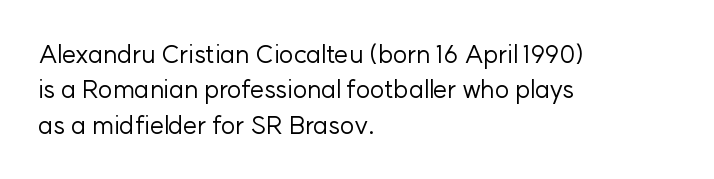
The image shows 25 px text type, upright; set left-aligned, normal line spacing (1.42x), normal letter spacing, not underlined.
